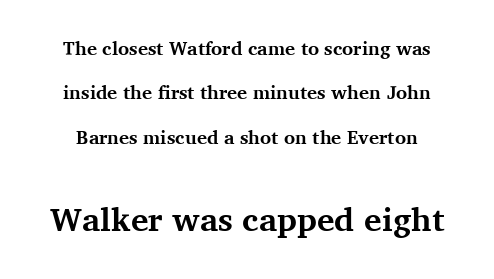
The image shows 33 px bold serif type, upright; set loose line spacing (2.33x), normal letter spacing, not underlined; the second (bottom) block is 1.74x larger; medium stroke contrast and a medium x-height.
